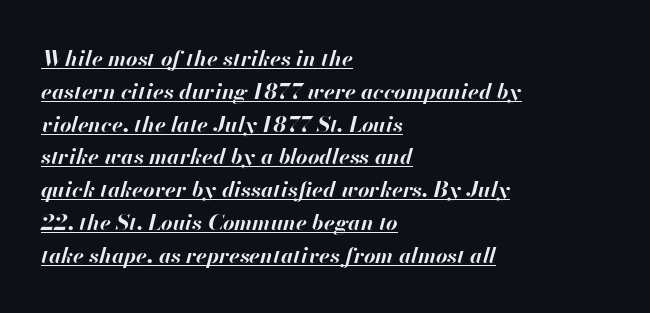
{"italic": "yes", "lean": "right", "slant_degrees": 13, "bold": "yes", "underline": "yes", "align": "left", "line_spacing": "normal", "line_spacing_ratio": 1.49, "letter_spacing": "normal", "letter_spacing_em": 0.0, "glyph_px": 22}
